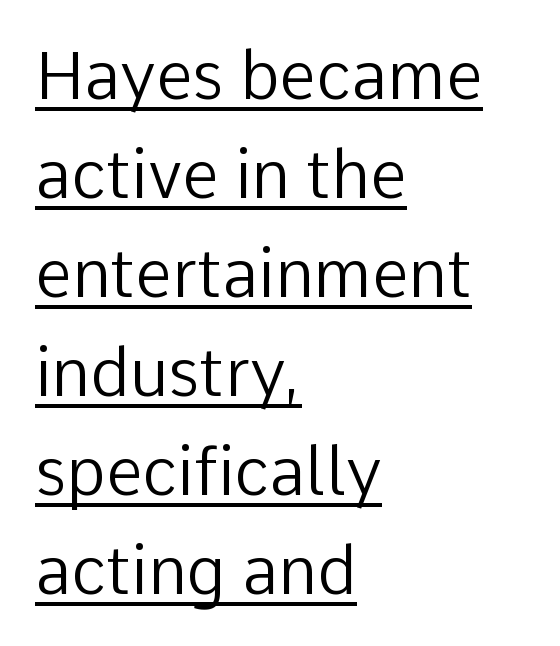
Q: Is the text bold? A: No.
Q: Is the text italic (slanted)? A: No, it is upright.
Q: Is the typeface a serif or a sans-serif typeface? A: Sans-serif.
Q: Is the text underlined? A: Yes.
Q: How is the paragraph aligned? A: Left-aligned.
Q: Is the spacing between letters normal or unusually wide? A: Normal.
Q: Is the spacing between lines tight, normal or loose? A: Normal.
Q: Width (condensed, normal, or wide)? A: Normal.
Q: Stroke contrast? A: Low.
Q: x-height? A: Medium.
Q: Monospaced? A: No.
